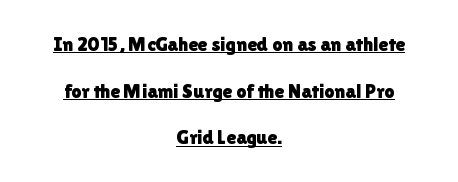
Compared with a flush-left layout, this one balances lines on the center instead. Compared with typical paragraphs, the rows here are farther apart. Students, note that the glyphs here touch the page at normal intervals. Quick note: underline on.
